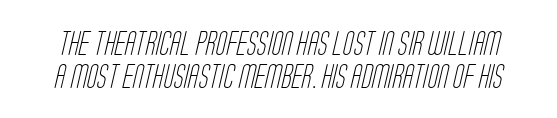
Weight: not bold — regular or lighter. Check the space under the baseline: it is left empty. Reading down the column, the eye jumps a familiar distance to each next line. What stands out about the letter spacing? Nothing — it is the standard amount.
